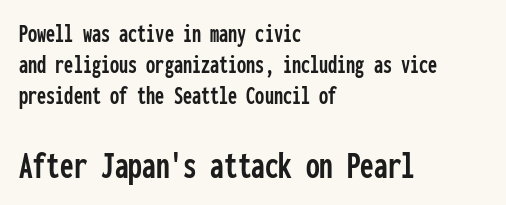
Q: Is the text italic (slanted)? A: No, it is upright.
Q: Is the typeface a serif or a sans-serif typeface? A: Sans-serif.
Q: Is the text underlined? A: No.
Q: How is the paragraph aligned? A: Left-aligned.
Q: Is the spacing between letters normal or unusually wide? A: Normal.
Q: Which block of text is set in a larger size, the first (top) or the second (bottom)? A: The second (bottom) one.
Q: Width (condensed, normal, or wide)? A: Condensed.
Q: Stroke contrast? A: Low.
Q: x-height? A: Medium.
Q: Monospaced? A: Yes.
